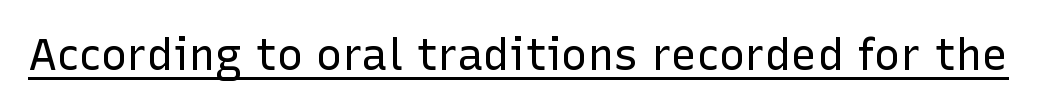
This rendering leaves character spacing at its baseline value. Posture: straight, roman, zero tilt. Somebody hit Ctrl+U on this one — the words are underlined. This sample has the flowing, uneven cadence of proportional lettering. The cut favours lightness, reaching ordinary text weight at its darkest. Examine the stroke ends and you'll find no serifs.
